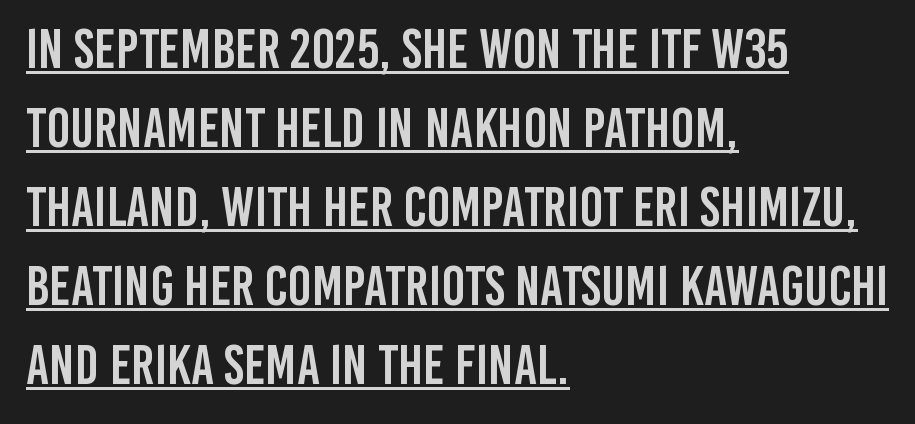
Unlike italic type, these characters show no tilt at all. Each word holds together tightly as a unit, with standard inter-letter gaps. This sample keeps an unexceptional amount of space between lines. The rendering uses natural spacing where letterforms have individual widths. Decoration check: the copy is underlined. Serif or sans? Sans — the stroke terminals are bare.
